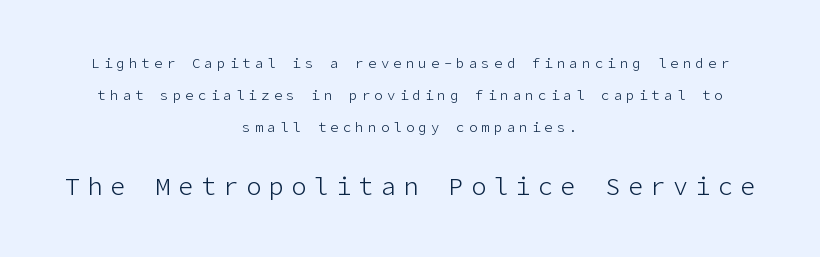
Q: Is the text bold? A: No.
Q: Is the text italic (slanted)? A: No, it is upright.
Q: Is the text underlined? A: No.
Q: How is the paragraph aligned? A: Centered.
Q: Is the spacing between letters normal or unusually wide? A: Unusually wide.
Q: Is the spacing between lines tight, normal or loose? A: Loose.
Q: Which block of text is set in a larger size, the first (top) or the second (bottom)? A: The second (bottom) one.
